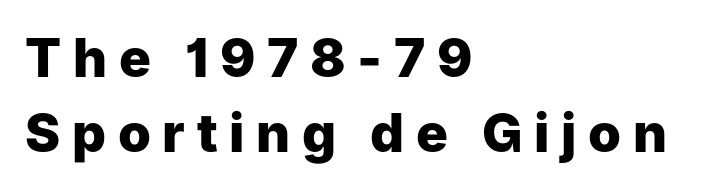
The image shows 53 px heavy sans-serif type, upright; set left-aligned, normal line spacing (1.41x), unusually wide letter spacing (+0.22 em), not underlined; low stroke contrast and a medium x-height.
